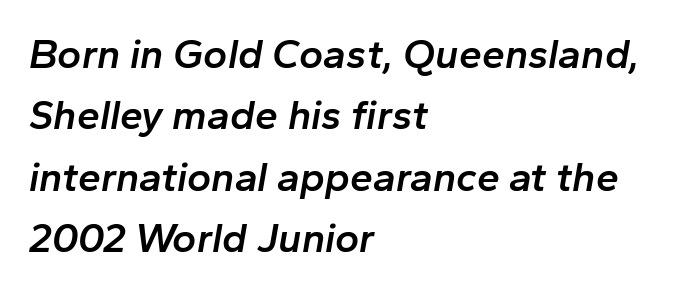
Leftover space on each line is placed entirely after the last word. Think of a printed novel: that variable character pitch is what you see here. Decoration check: the copy has no underline. Weight: semibold (demi). The gaps between neighbouring characters are ordinary and unremarkable. These lines were composed using italics.
